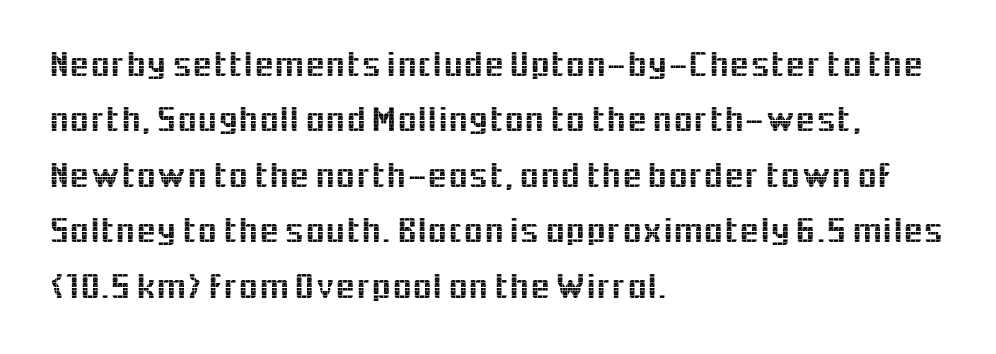
{"serif": "no", "italic": "no", "width": "normal", "x_height": "medium", "monospaced": "no", "underline": "no", "align": "left", "line_spacing": "normal", "line_spacing_ratio": 1.54, "letter_spacing": "normal", "letter_spacing_em": 0.0, "glyph_px": 36}
